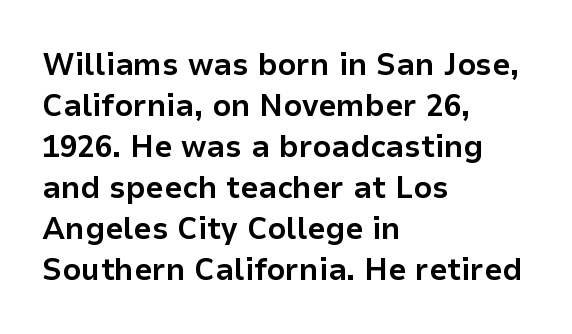
Q: Is the text bold? A: Yes.
Q: Is the text italic (slanted)? A: No, it is upright.
Q: Is the typeface a serif or a sans-serif typeface? A: Sans-serif.
Q: Is the text underlined? A: No.
Q: How is the paragraph aligned? A: Left-aligned.
Q: Is the spacing between letters normal or unusually wide? A: Normal.
Q: Is the spacing between lines tight, normal or loose? A: Normal.
Q: Width (condensed, normal, or wide)? A: Normal.
Q: Stroke contrast? A: Low.
Q: x-height? A: Medium.
Q: Monospaced? A: No.
